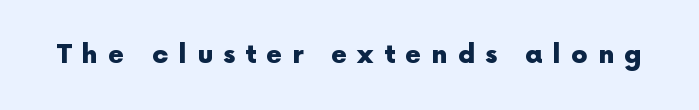
Characters remain perfectly vertical along every line. Type without underlining. The tracking jumps out immediately: characters are airy and widely separated. Emphasis by weight is at full strength: bold.
